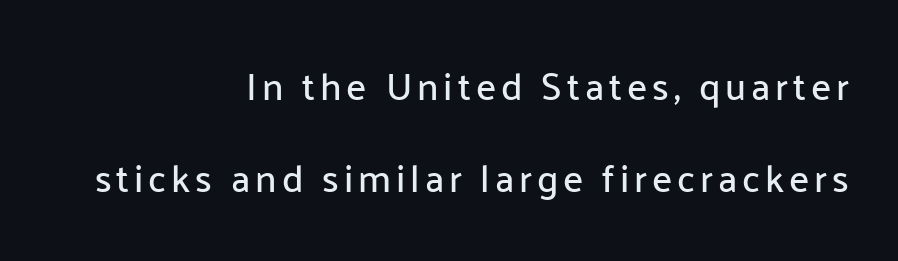
{"serif": "no", "italic": "no", "width": "normal", "stroke_contrast": "low", "x_height": "medium", "monospaced": "no", "underline": "no", "align": "right", "line_spacing": "loose", "line_spacing_ratio": 2.43, "glyph_px": 38}
